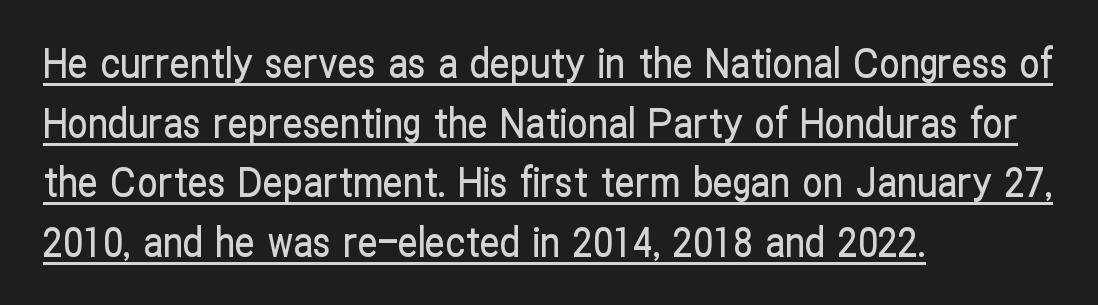
The image shows 40 px condensed sans-serif type, upright; set left-aligned, normal line spacing (1.49x), normal letter spacing, underlined; low stroke contrast and a medium x-height.
